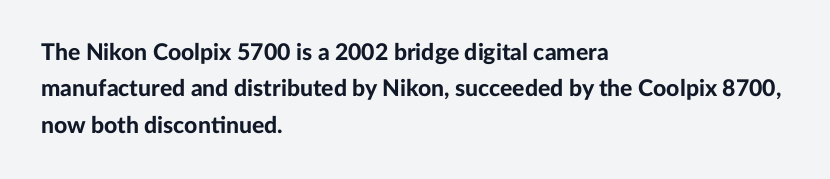
The text block is weighted toward the left margin, trailing off unevenly rightward. These lines carry a lot of weight — the face is fully bold. The letters stand upright; this is a roman face. Each row of text sits above clean, open space. This rendering leaves character spacing at its baseline value.
